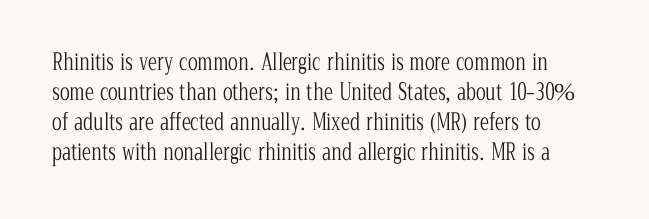
Teacher's note: observe the even left margin — that is flush-left alignment. Does extra space separate the letters? No, they use regular spacing. In terms of posture, this sample is upright. The glyphs are unaccompanied by any horizontal stroke below them. The lines sit at an ordinary, default distance from one another.
